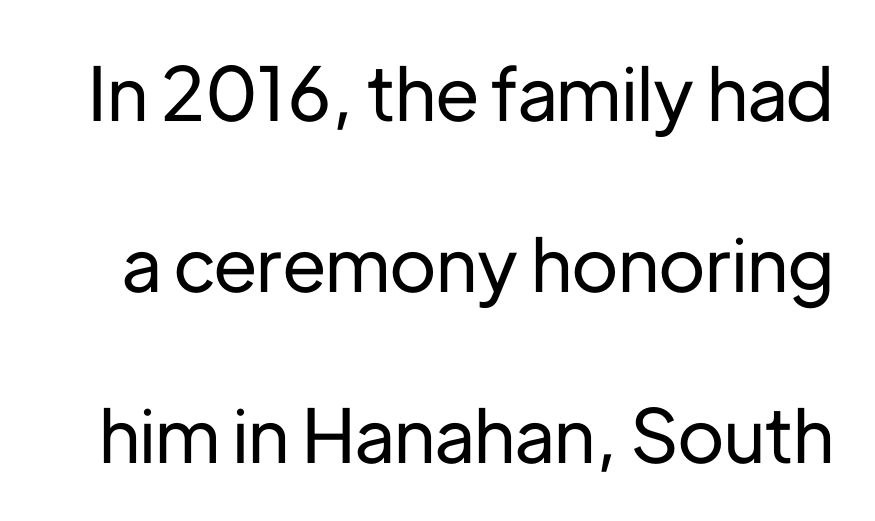
Q: Is the text italic (slanted)? A: No, it is upright.
Q: Is the typeface a serif or a sans-serif typeface? A: Sans-serif.
Q: Is the text underlined? A: No.
Q: Is the spacing between letters normal or unusually wide? A: Normal.
Q: Is the spacing between lines tight, normal or loose? A: Loose.
Q: Width (condensed, normal, or wide)? A: Normal.
Q: Stroke contrast? A: Low.
Q: x-height? A: Medium.
Q: Monospaced? A: No.
